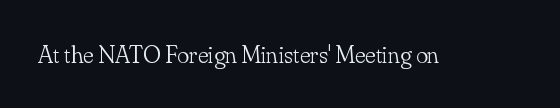
Q: Is the text bold? A: No.
Q: Is the text italic (slanted)? A: No, it is upright.
Q: Is the text underlined? A: No.
Q: Is the spacing between letters normal or unusually wide? A: Normal.
